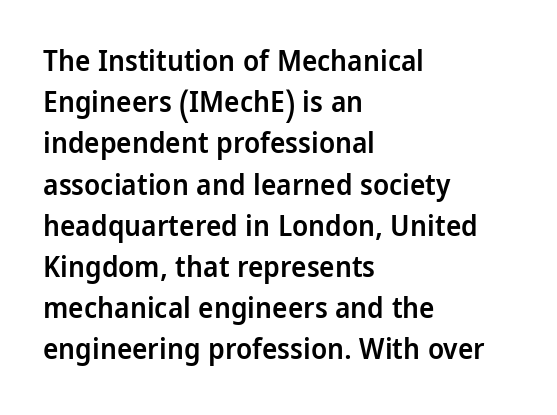
A fair bit of extra ink — the face is semibold, not bold. A typesetter would label this face a sans. These lines are rendered in a variable-pitch font. The leading is moderate, giving the passage an even texture. The ragged edge is on the right, which tells us the setting is flush left.
